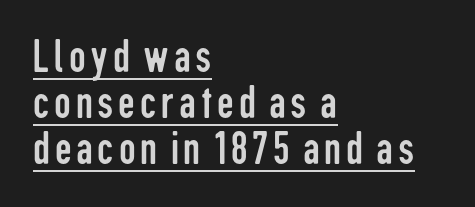
Each line of the rendering has a horizontal stroke beneath the glyphs. In terms of posture, this sample is upright. Baseline-to-baseline distance is barely more than the letter height. The passage shown is typeset with a sans-serif family. The typeface has the unassuming heft of standard copy or less.
